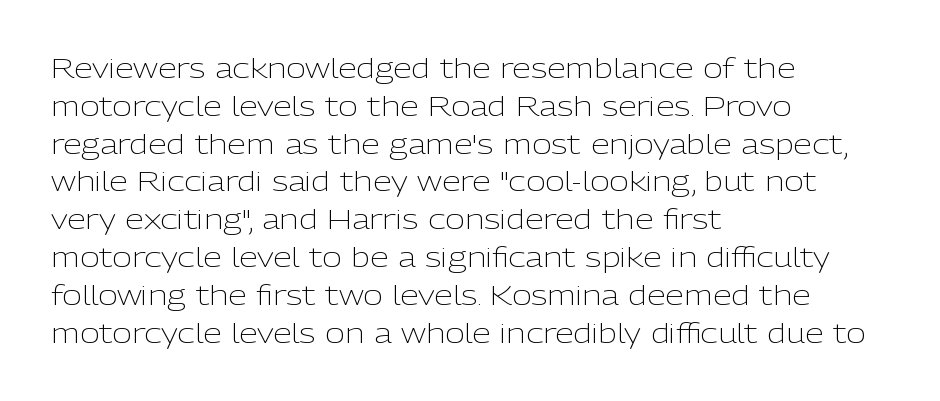
{"italic": "no", "bold": "no", "underline": "no", "align": "left", "line_spacing": "normal", "line_spacing_ratio": 1.4, "letter_spacing": "normal", "letter_spacing_em": 0.0, "glyph_px": 27}
